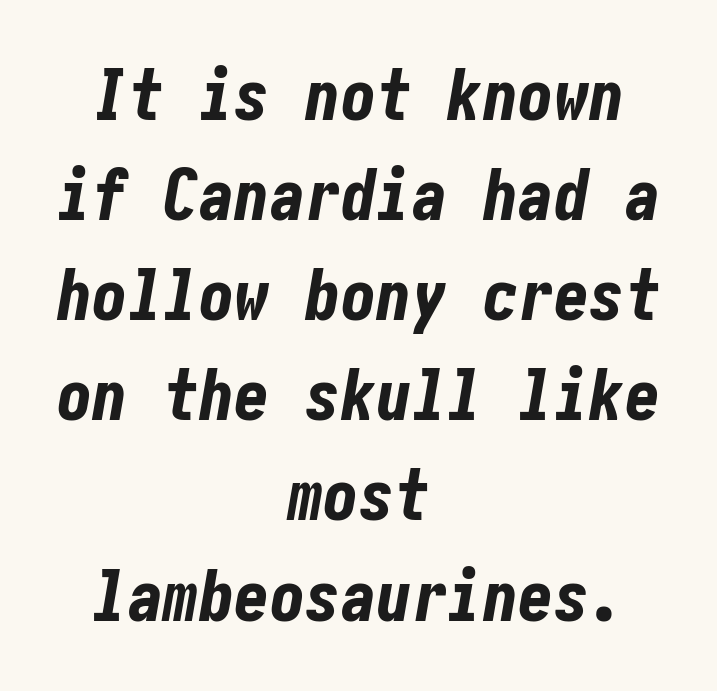
{"italic": "yes", "lean": "right", "slant_degrees": 10, "bold": "yes", "weight": "bold", "width": "condensed", "stroke_contrast": "low", "x_height": "medium", "underline": "no", "align": "center", "line_spacing": "normal", "line_spacing_ratio": 1.41, "letter_spacing": "normal", "letter_spacing_em": 0.0, "glyph_px": 71}
